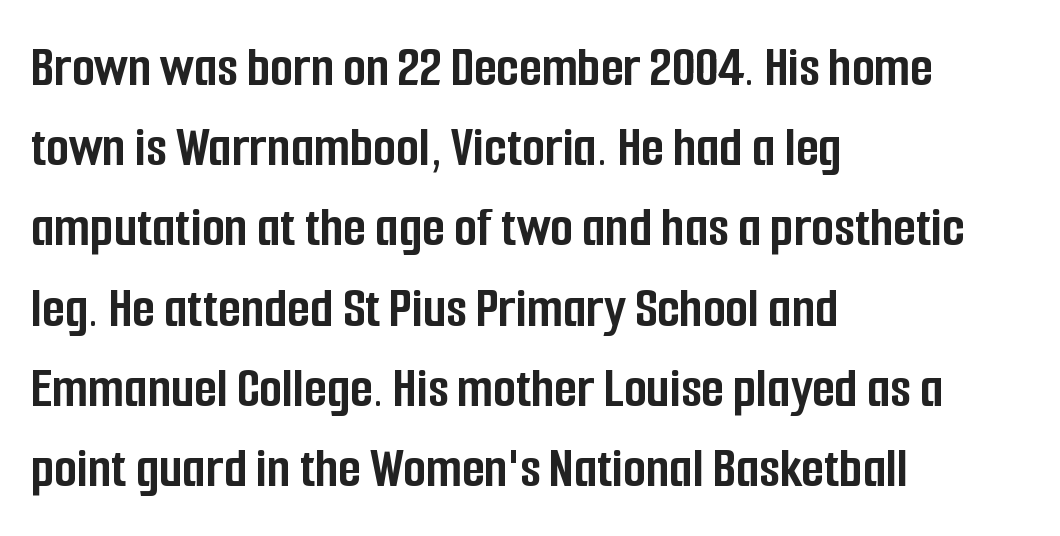
{"serif": "no", "italic": "no", "bold": "yes", "weight": "semibold", "width": "condensed", "stroke_contrast": "low", "x_height": "medium", "monospaced": "no", "underline": "no", "align": "left", "line_spacing": "normal", "line_spacing_ratio": 1.36, "letter_spacing": "normal", "letter_spacing_em": 0.0, "glyph_px": 59}
